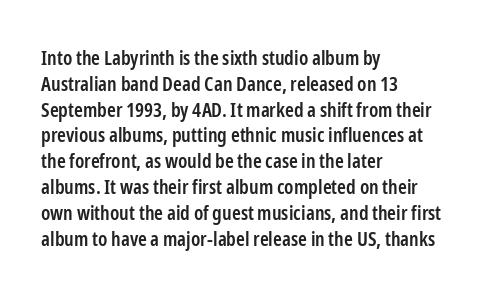
{"italic": "no", "bold": "semi", "underline": "no", "align": "left", "line_spacing": "normal", "line_spacing_ratio": 1.29, "letter_spacing": "normal", "letter_spacing_em": 0.0, "glyph_px": 20}
